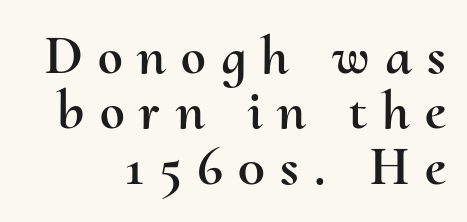
{"italic": "no", "width": "normal", "stroke_contrast": "medium", "x_height": "small", "monospaced": "no", "underline": "no", "align": "right", "line_spacing": "tight", "line_spacing_ratio": 0.99, "letter_spacing": "wide", "letter_spacing_em": 0.27, "glyph_px": 56}
